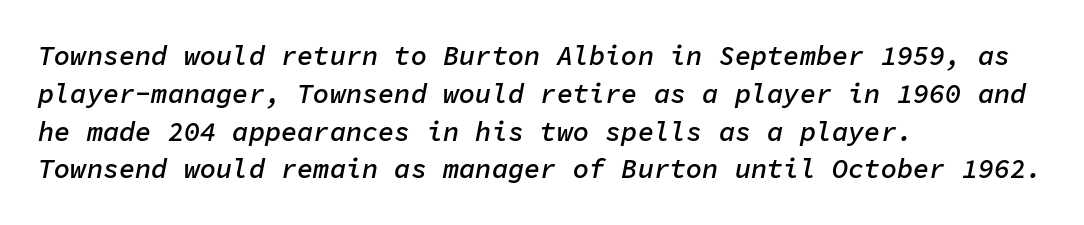
A typesetter would call this zero additional tracking. Heft: intermediate — a semibold. Short and long lines alike share a common starting point at left. The lettering tilts uniformly, giving the passage an italic look. If you measured baseline to baseline, you'd find a middling distance. Glance below the letters and you will spot only blank space.
